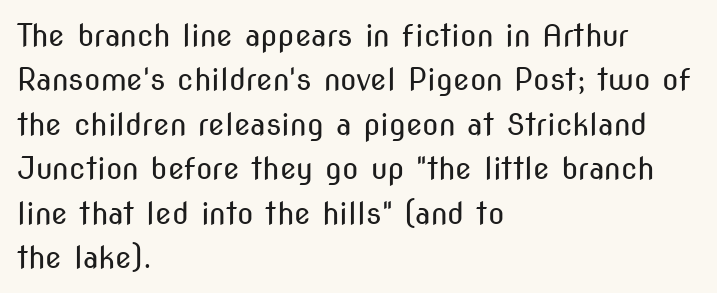
Q: Is the text bold? A: No.
Q: Is the text italic (slanted)? A: No, it is upright.
Q: Is the typeface a serif or a sans-serif typeface? A: Sans-serif.
Q: Is the text underlined? A: No.
Q: How is the paragraph aligned? A: Left-aligned.
Q: Is the spacing between letters normal or unusually wide? A: Normal.
Q: Is the spacing between lines tight, normal or loose? A: Normal.
Q: Width (condensed, normal, or wide)? A: Condensed.
Q: Stroke contrast? A: Medium.
Q: x-height? A: Medium.
Q: Monospaced? A: No.
